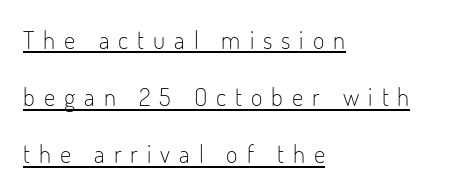
{"italic": "no", "bold": "no", "underline": "yes", "align": "left", "line_spacing": "loose", "line_spacing_ratio": 2.29, "letter_spacing": "wide", "letter_spacing_em": 0.36, "glyph_px": 25}
